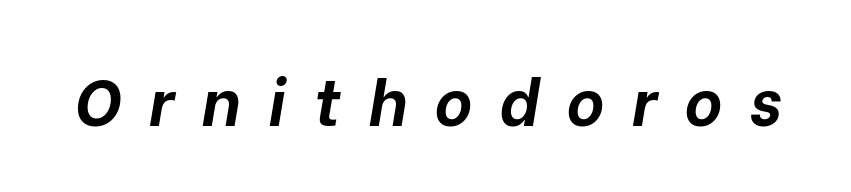
The image shows 65 px bold type, italic (leaning right); set unusually wide letter spacing (+0.42 em), not underlined; low stroke contrast and a medium x-height.
